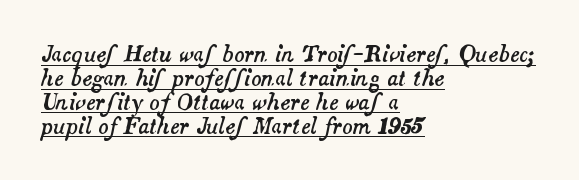
Q: Is the text italic (slanted)? A: Yes, it leans right by about 14 degrees.
Q: Is the text underlined? A: Yes.
Q: How is the paragraph aligned? A: Left-aligned.
Q: Is the spacing between letters normal or unusually wide? A: Normal.
Q: Is the spacing between lines tight, normal or loose? A: Tight.
